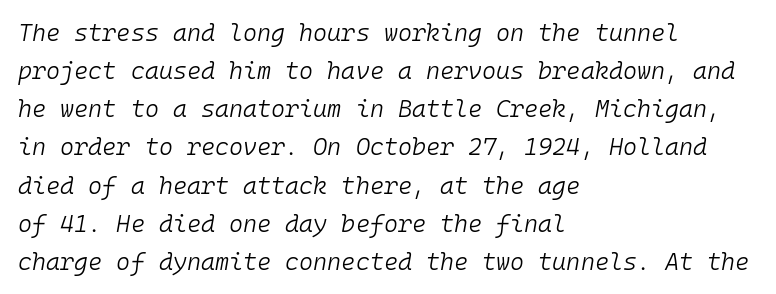
{"italic": "yes", "lean": "right", "slant_degrees": 10, "bold": "no", "underline": "no", "align": "left", "line_spacing": "normal", "line_spacing_ratio": 1.59, "letter_spacing": "normal", "letter_spacing_em": 0.0, "glyph_px": 24}
